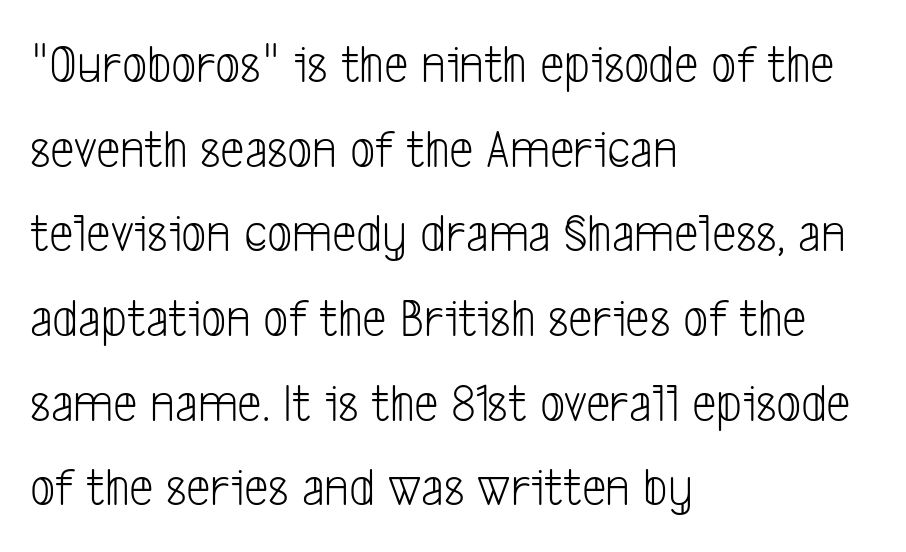
The image shows 55 px light, condensed sans-serif type; set left-aligned, normal line spacing (1.54x), normal letter spacing, not underlined; low stroke contrast and a medium x-height.
